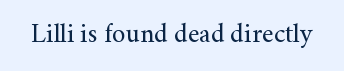
{"italic": "no", "bold": "no", "underline": "no", "letter_spacing": "normal", "letter_spacing_em": 0.0, "glyph_px": 27}
